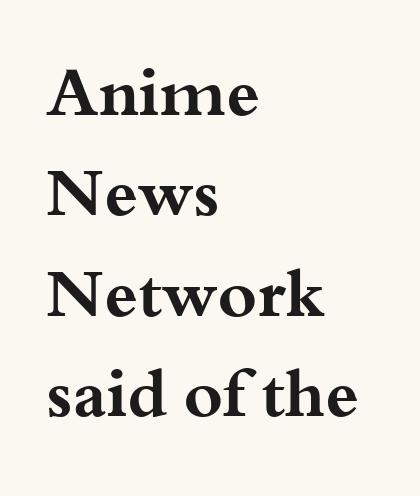
Q: Is the text bold? A: Yes.
Q: Is the text italic (slanted)? A: No, it is upright.
Q: Is the typeface a serif or a sans-serif typeface? A: Serif.
Q: Is the text underlined? A: No.
Q: How is the paragraph aligned? A: Left-aligned.
Q: Is the spacing between letters normal or unusually wide? A: Normal.
Q: Is the spacing between lines tight, normal or loose? A: Normal.
Q: Width (condensed, normal, or wide)? A: Wide.
Q: Stroke contrast? A: Medium.
Q: x-height? A: Small.
Q: Monospaced? A: No.
